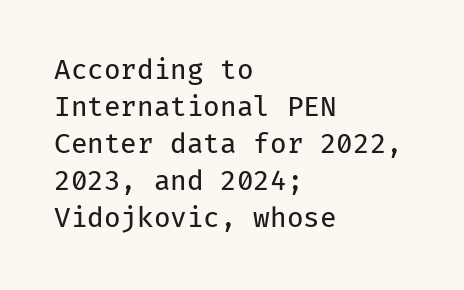
{"italic": "no", "bold": "no", "underline": "no", "align": "left", "line_spacing": "normal", "line_spacing_ratio": 1.37, "letter_spacing": "normal", "letter_spacing_em": 0.0, "glyph_px": 27}
